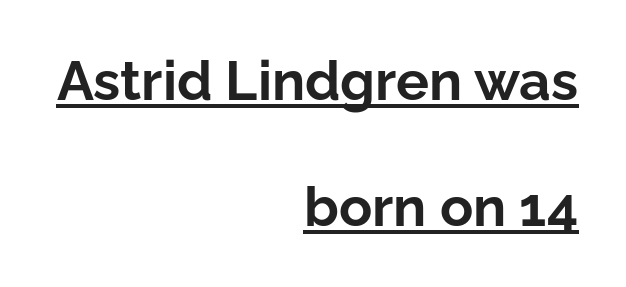
Italic? Not at all — the glyphs are vertical. Each letter's strokes conclude bluntly, with no projecting serifs. Line spacing here is loose. In terms of letterspacing, this is plain default setting. Compared with undecorated copy, this sample adds a rule below the words.
